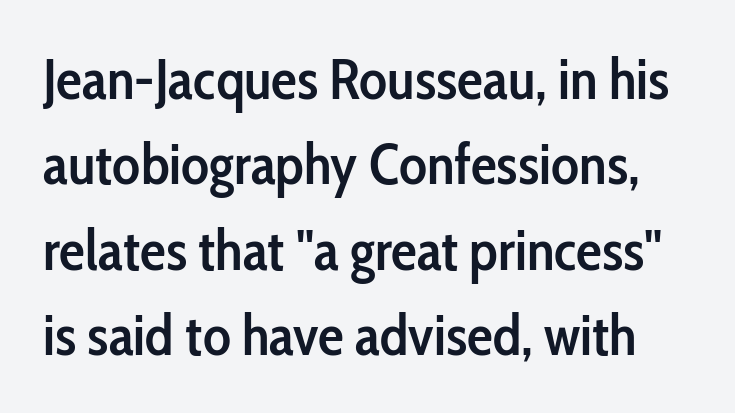
The image shows 58 px semibold, condensed sans-serif type, upright; set normal line spacing (1.47x), normal letter spacing, not underlined; low stroke contrast and a medium x-height.
